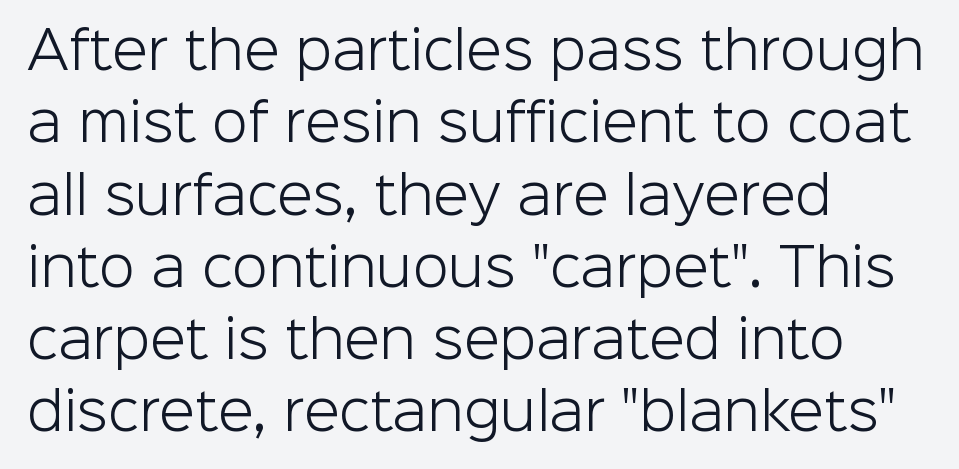
The image shows 52 px light sans-serif type, upright; set left-aligned, normal line spacing (1.39x), normal letter spacing, not underlined; low stroke contrast and a medium x-height.
